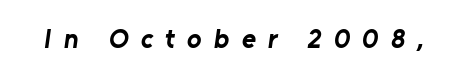
The image shows 27 px bold type; set unusually wide letter spacing (+0.45 em), not underlined.
